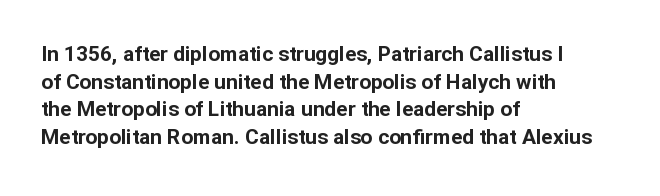
The image shows 21 px bold type, upright; set left-aligned, normal line spacing (1.32x), normal letter spacing, not underlined.
